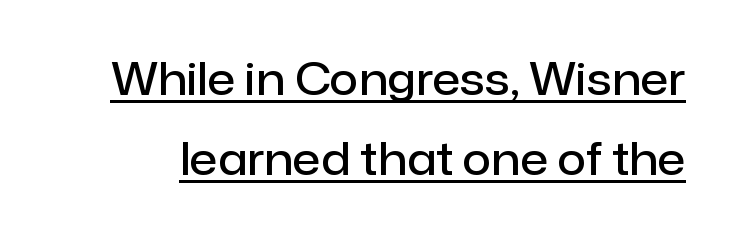
{"serif": "no", "italic": "no", "bold": "semi", "weight": "semibold", "width": "normal", "stroke_contrast": "low", "x_height": "medium", "monospaced": "no", "underline": "yes", "line_spacing_ratio": 1.78, "letter_spacing": "normal", "letter_spacing_em": 0.0, "glyph_px": 45}
